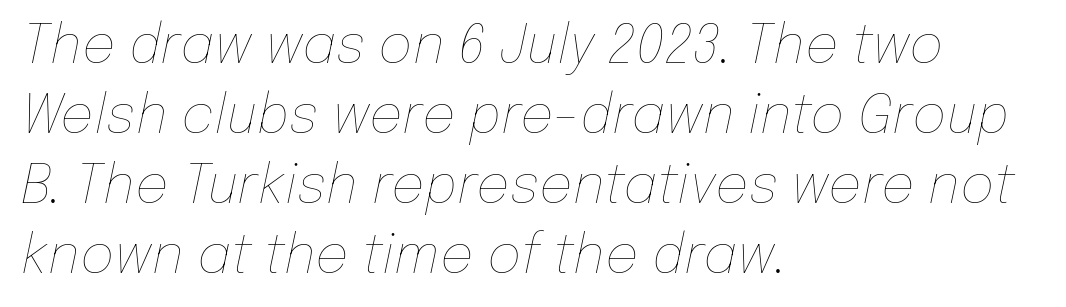
The image shows 53 px thin type, italic (leaning right); set left-aligned, normal line spacing (1.32x), normal letter spacing, not underlined; low stroke contrast and a medium x-height.
